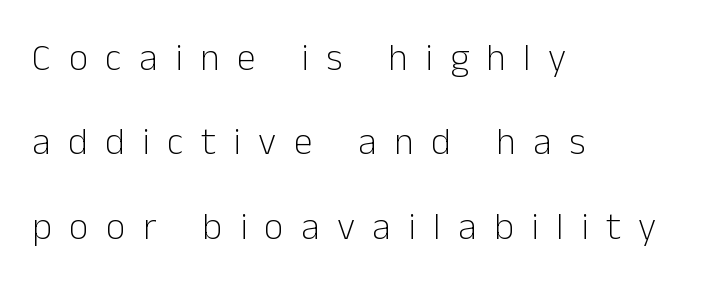
The image shows 38 px light sans-serif type, upright; set left-aligned, loose line spacing (2.22x), unusually wide letter spacing (+0.46 em), not underlined; low stroke contrast and a medium x-height.
